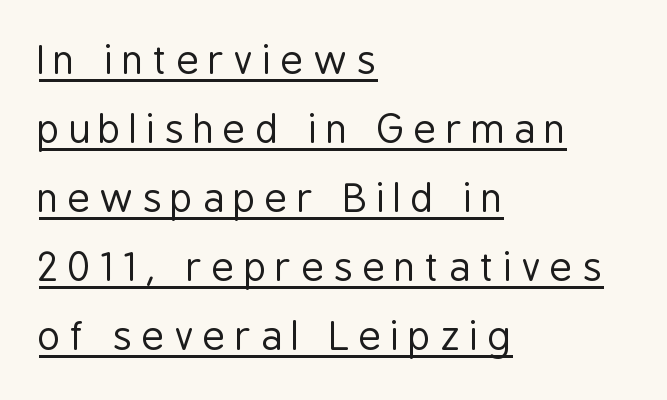
Q: Is the text bold? A: No.
Q: Is the text italic (slanted)? A: No, it is upright.
Q: Is the typeface a serif or a sans-serif typeface? A: Sans-serif.
Q: Is the text underlined? A: Yes.
Q: How is the paragraph aligned? A: Left-aligned.
Q: Is the spacing between letters normal or unusually wide? A: Unusually wide.
Q: Width (condensed, normal, or wide)? A: Condensed.
Q: Stroke contrast? A: Low.
Q: x-height? A: Medium.
Q: Monospaced? A: No.
